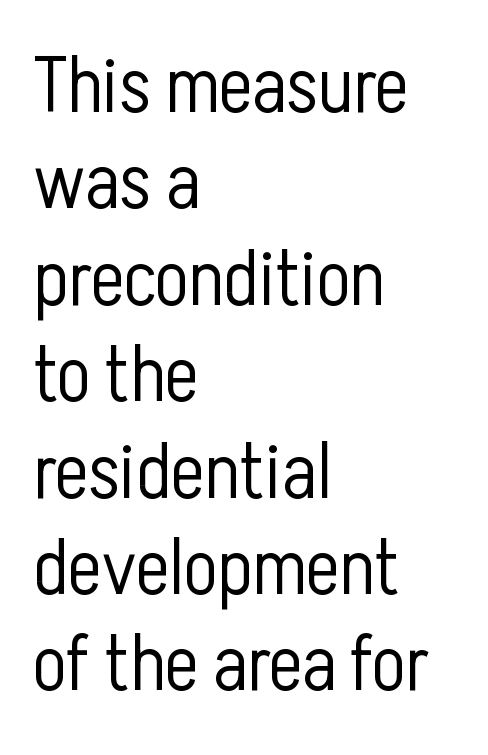
The image shows 79 px light, condensed sans-serif type, upright; set left-aligned, line spacing 1.22x, normal letter spacing, not underlined; low stroke contrast and a medium x-height.
